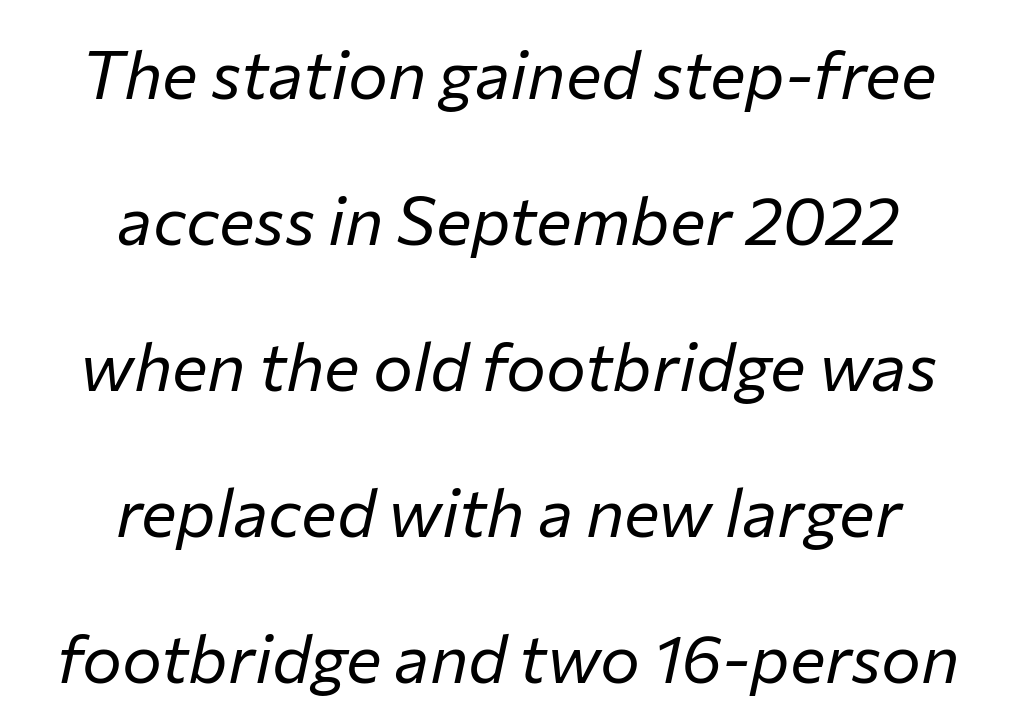
Q: Is the text bold? A: No.
Q: Is the text italic (slanted)? A: Yes, it leans right by about 12 degrees.
Q: Is the text underlined? A: No.
Q: How is the paragraph aligned? A: Centered.
Q: Is the spacing between letters normal or unusually wide? A: Normal.
Q: Is the spacing between lines tight, normal or loose? A: Loose.
Q: Width (condensed, normal, or wide)? A: Normal.
Q: Stroke contrast? A: Low.
Q: x-height? A: Medium.
Q: Monospaced? A: No.
